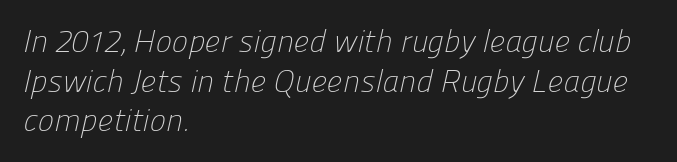
The lines in this sample share a left origin and differ only in where they stop. Reading down the column, the eye jumps a familiar distance to each next line. Heft: none added — not bold. Character widths vary here, with narrow letters taking less room than wide ones.
